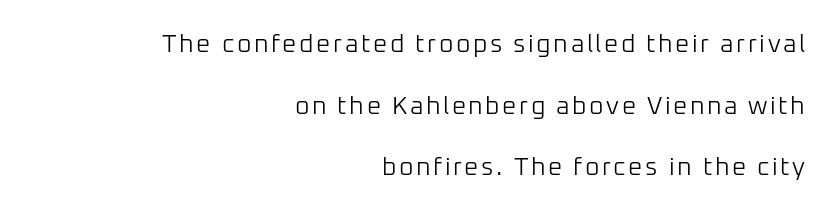
{"italic": "no", "bold": "no", "underline": "no", "align": "right", "line_spacing": "loose", "line_spacing_ratio": 2.47, "glyph_px": 25}
